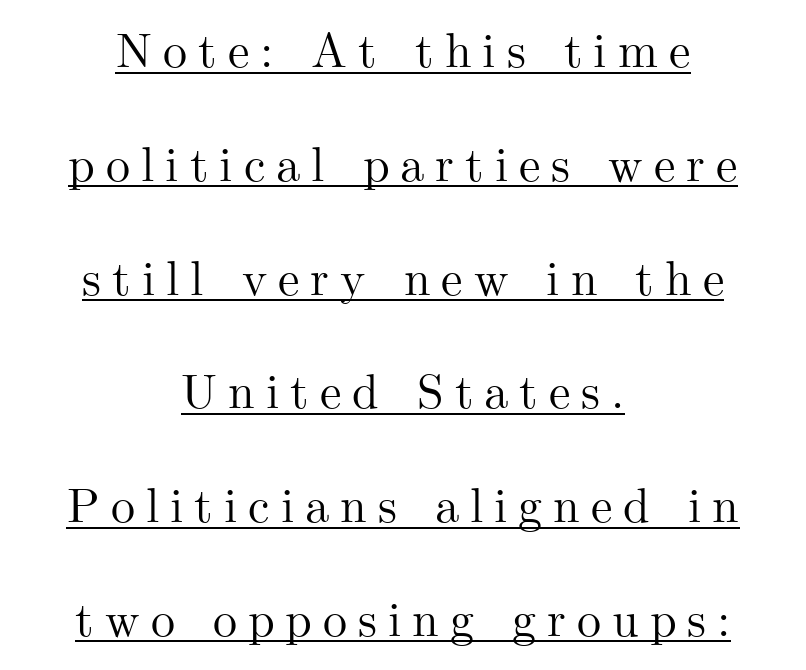
Q: Is the text italic (slanted)? A: No, it is upright.
Q: Is the typeface a serif or a sans-serif typeface? A: Serif.
Q: Is the text underlined? A: Yes.
Q: How is the paragraph aligned? A: Centered.
Q: Is the spacing between letters normal or unusually wide? A: Unusually wide.
Q: Is the spacing between lines tight, normal or loose? A: Loose.
Q: Width (condensed, normal, or wide)? A: Normal.
Q: Stroke contrast? A: Medium.
Q: x-height? A: Small.
Q: Monospaced? A: No.
